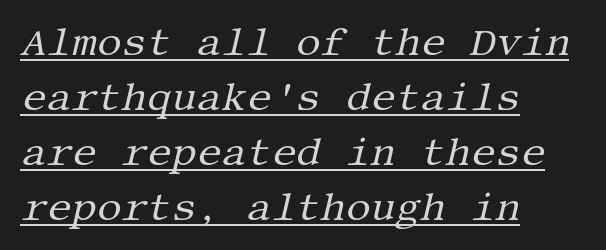
The letterforms sit shoulder to shoulder at normal distance. Is the type slanted? Yes — the strokes lean at a clear angle. The line-height multiplier appears to be the usual default. The passage shown is underscored from start to finish. Every row of glyphs begins at an identical x-position on the left.
